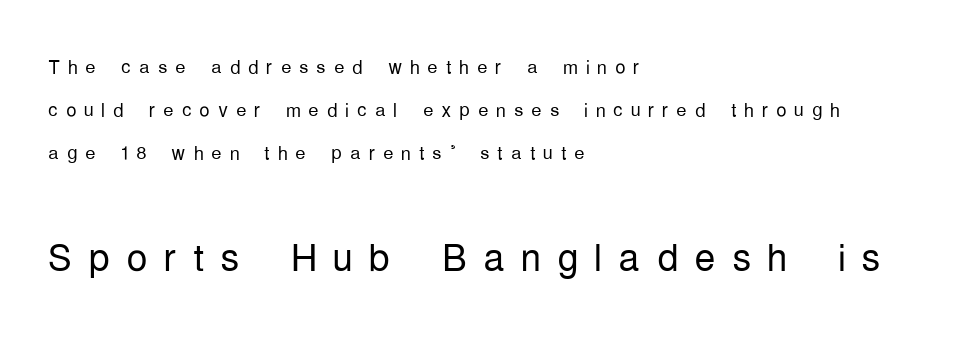
Does the leading feel generous? No, just average. Clear beneath every line of the passage. The strokes are not fattened; the text isn't bold. Does the bottom block carry the larger type? Yes, it does.
